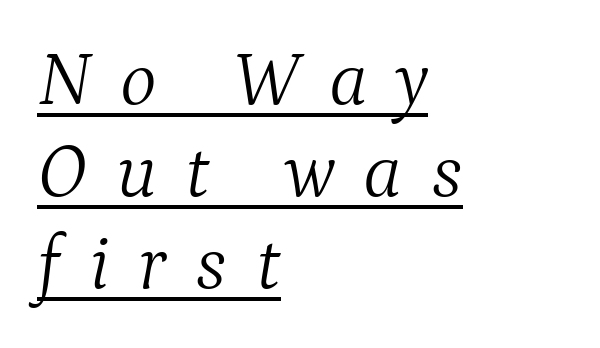
The image shows 78 px light serif type, italic (leaning right); set left-aligned, line spacing 1.18x, unusually wide letter spacing (+0.37 em), underlined; medium stroke contrast and a medium x-height.
